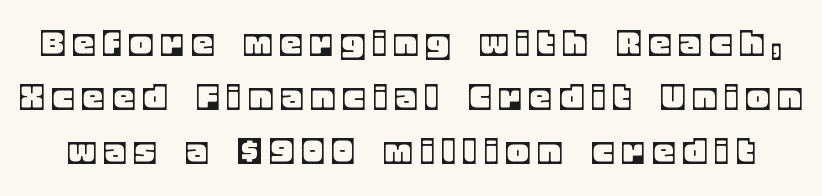
Q: Is the text italic (slanted)? A: No, it is upright.
Q: Is the text underlined? A: No.
Q: Is the spacing between letters normal or unusually wide? A: Unusually wide.
Q: Is the spacing between lines tight, normal or loose? A: Normal.
Q: Width (condensed, normal, or wide)? A: Normal.
Q: x-height? A: Large.
Q: Monospaced? A: No.
